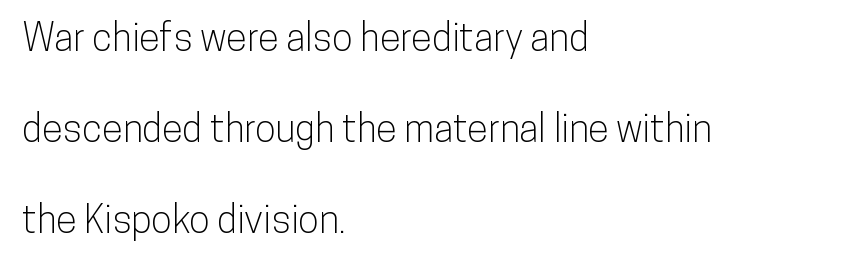
Quick note: interline space is abundant. The compositor pushed each line to the left boundary. The specimen omits any rule beneath the text block's lines. The face used here is proportionally spaced, like ordinary book or web type.
